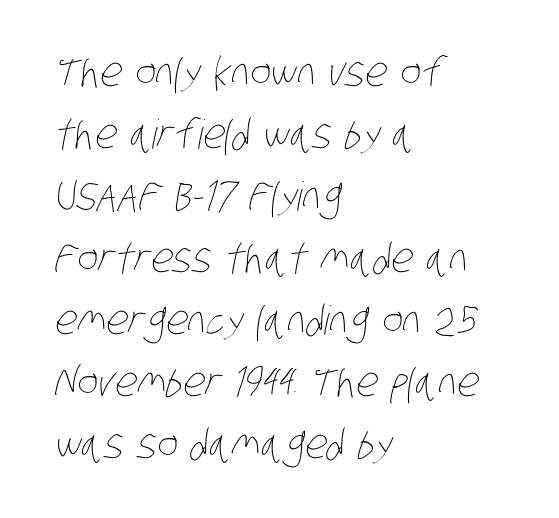
Q: Is the text bold? A: No.
Q: Is the text underlined? A: No.
Q: How is the paragraph aligned? A: Left-aligned.
Q: Is the spacing between letters normal or unusually wide? A: Normal.
Q: Is the spacing between lines tight, normal or loose? A: Normal.
Q: Width (condensed, normal, or wide)? A: Condensed.
Q: Stroke contrast? A: Low.
Q: x-height? A: Large.
Q: Monospaced? A: No.
